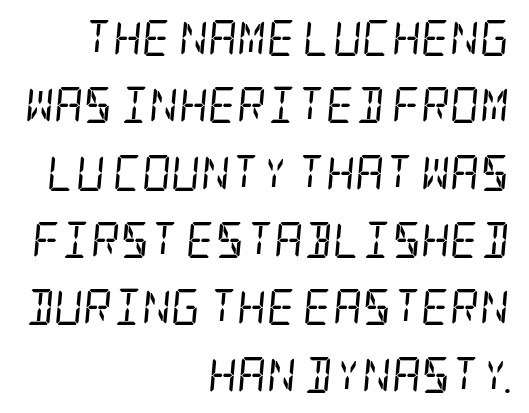
The image shows 36 px regular-weight, condensed serif type, italic (leaning right); set right-aligned, line spacing 1.87x, normal letter spacing, not underlined; low stroke contrast and a large x-height.
